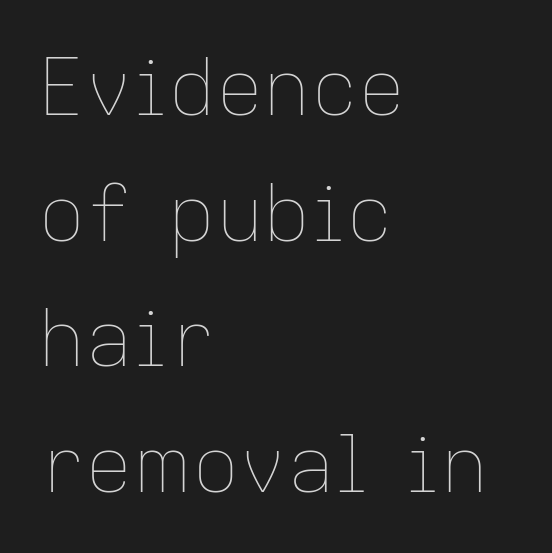
Q: Is the text bold? A: No.
Q: Is the text italic (slanted)? A: No, it is upright.
Q: Is the text underlined? A: No.
Q: How is the paragraph aligned? A: Left-aligned.
Q: Is the spacing between letters normal or unusually wide? A: Normal.
Q: Is the spacing between lines tight, normal or loose? A: Normal.
Q: Width (condensed, normal, or wide)? A: Normal.
Q: Stroke contrast? A: Low.
Q: x-height? A: Medium.
Q: Monospaced? A: No.
